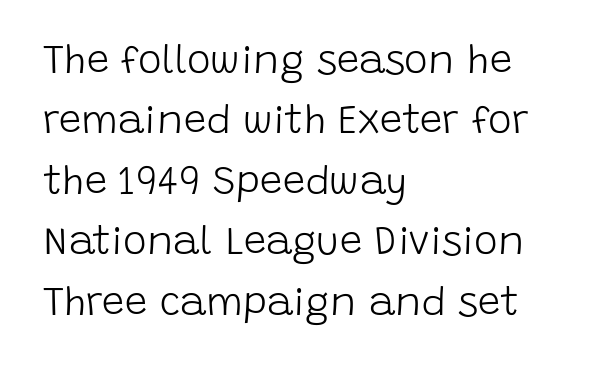
Type style note: lacks serifs. Unmarked baselines from the first word to the last. The rendering uses a moderate line-height, typical for paragraphs. The text block is weighted toward the left margin, trailing off unevenly rightward. A typesetter would call this proportional, since set widths differ per character.
